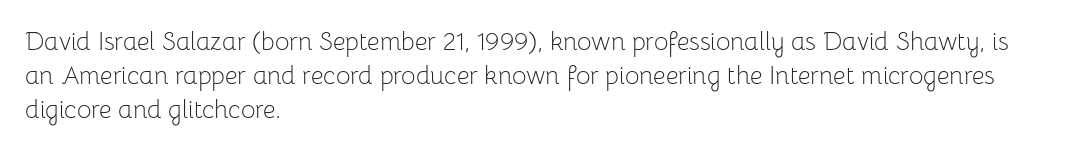
{"italic": "no", "bold": "no", "underline": "no", "align": "left", "line_spacing": "normal", "line_spacing_ratio": 1.37, "letter_spacing": "normal", "letter_spacing_em": 0.0, "glyph_px": 25}
